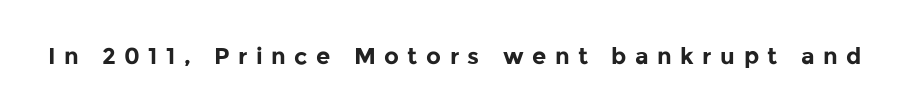
Tracking value appears strongly positive — letters spread wide. The type sits square on the baseline with zero lean. The baseline area is clear. Pretty heavy lettering here — definitely bold.
